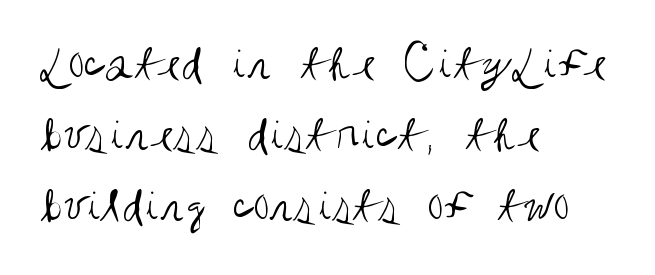
Q: Is the text bold? A: No.
Q: Is the typeface a serif or a sans-serif typeface? A: Sans-serif.
Q: Is the text underlined? A: No.
Q: How is the paragraph aligned? A: Left-aligned.
Q: Is the spacing between letters normal or unusually wide? A: Normal.
Q: Is the spacing between lines tight, normal or loose? A: Normal.
Q: Width (condensed, normal, or wide)? A: Condensed.
Q: Stroke contrast? A: Medium.
Q: x-height? A: Large.
Q: Monospaced? A: No.
